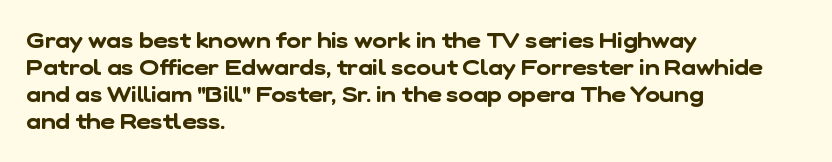
Quick note: underline off. There is no visible air inserted between adjacent glyphs. Where is the straight margin? On the left.
